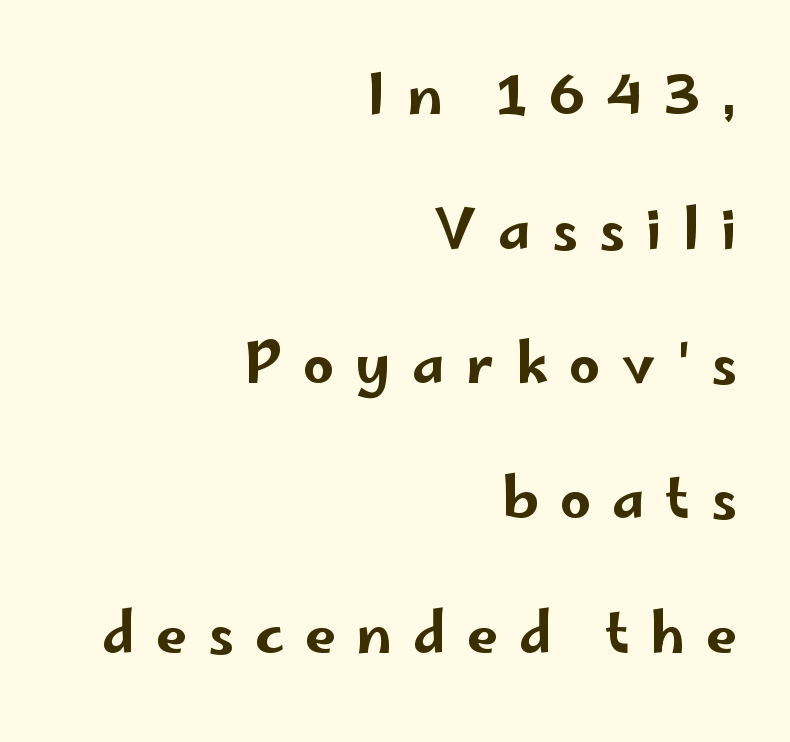
The image shows 55 px wide sans-serif type, upright; set right-aligned, loose line spacing (2.45x), unusually wide letter spacing (+0.38 em), not underlined; low stroke contrast and a small x-height.
